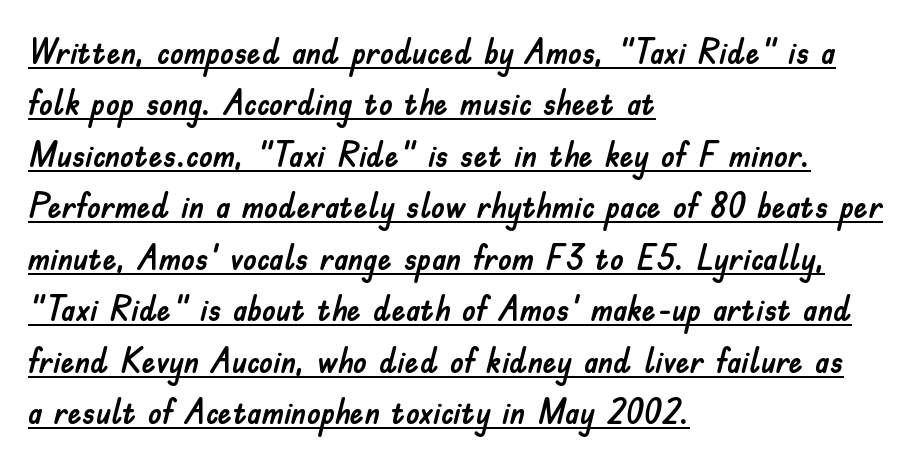
The image shows 35 px sans-serif type; set left-aligned, normal line spacing (1.47x), normal letter spacing, underlined; low stroke contrast and a small x-height.
